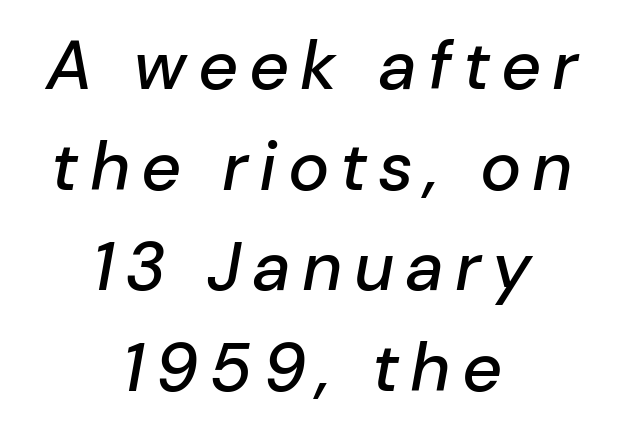
Q: Is the text italic (slanted)? A: Yes, it leans right by about 10 degrees.
Q: Is the text underlined? A: No.
Q: How is the paragraph aligned? A: Centered.
Q: Is the spacing between lines tight, normal or loose? A: Normal.
Q: Width (condensed, normal, or wide)? A: Normal.
Q: Stroke contrast? A: Low.
Q: x-height? A: Medium.
Q: Monospaced? A: No.
